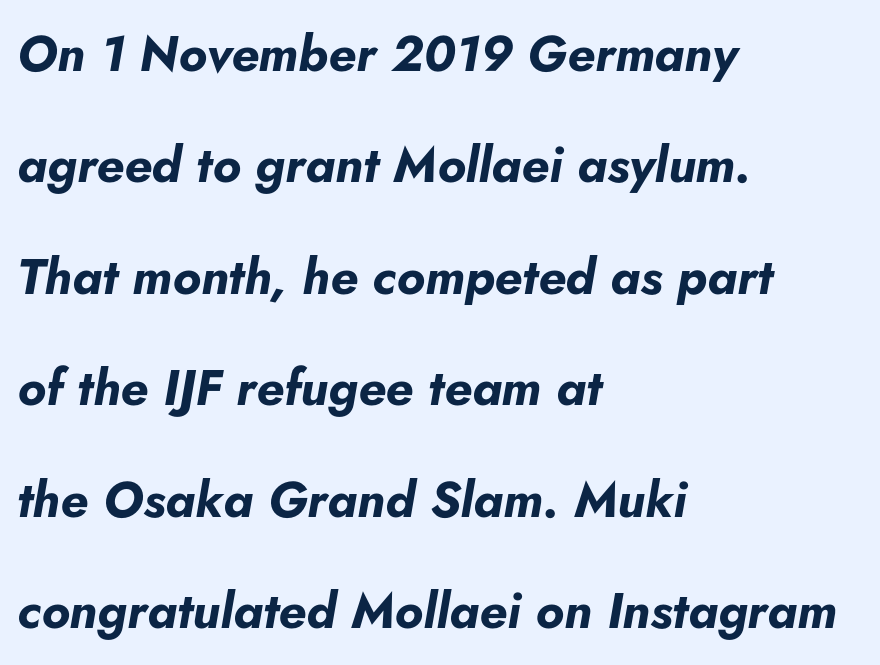
The image shows 50 px bold type, italic (leaning right); set left-aligned, loose line spacing (2.23x), normal letter spacing, not underlined; low stroke contrast and a small x-height.
